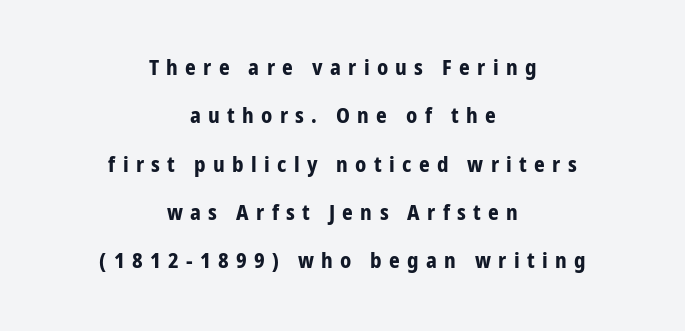
{"italic": "no", "bold": "yes", "underline": "no", "align": "center", "line_spacing": "loose", "line_spacing_ratio": 2.3, "letter_spacing": "wide", "letter_spacing_em": 0.35, "glyph_px": 21}
